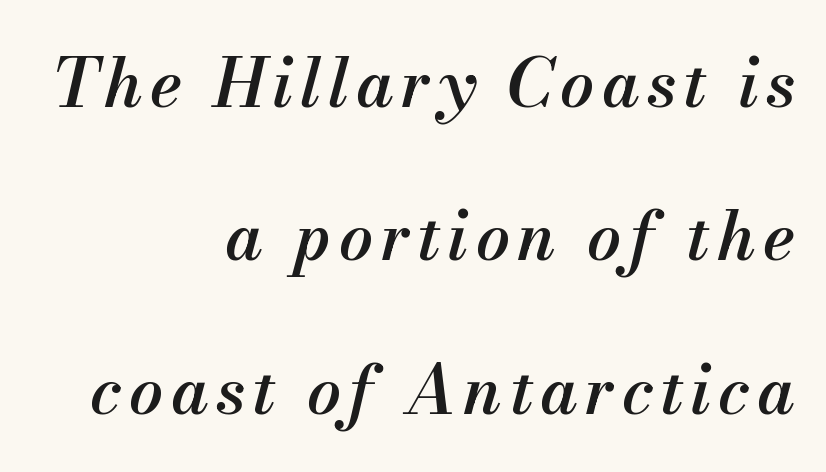
These lines stand farther apart than default settings would place them. The foot of each line stays bare and open. The axis of the letterforms is tilted away from vertical. The sample has been set in demibold, a notch under bold.
